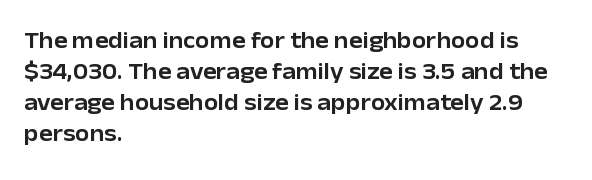
The image shows 23 px text type, upright; set left-aligned, normal line spacing (1.35x), normal letter spacing, not underlined.
